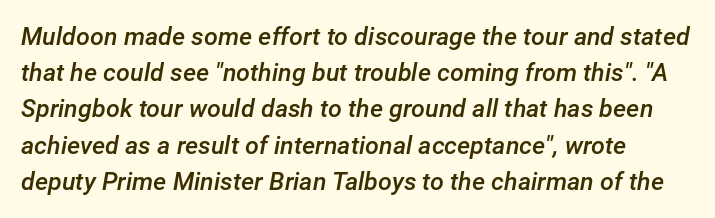
Nobody touched the tracking dial on this one. Plain, unruled lines of type. The face used here is a semibold: visibly heavier than regular, lighter than bold. Alignment: flush left. This sample keeps an unexceptional amount of space between lines.
